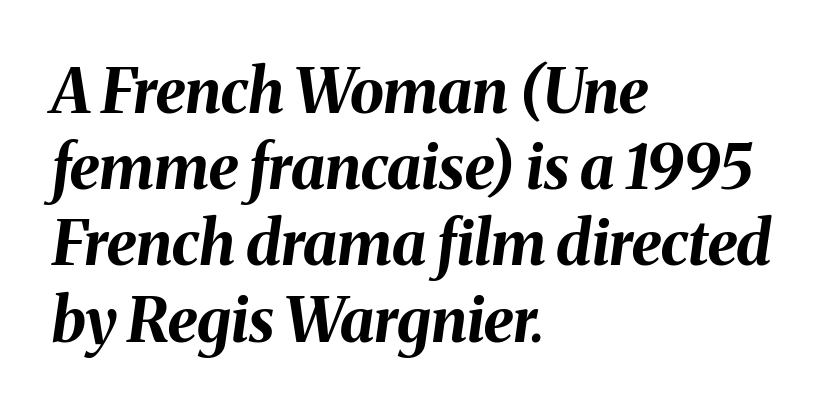
Typesetter's note: full bold, strokes at maximum text heaviness. No word sits above an underline. Observe the lean: these are italic letterforms. Students, note that the glyphs here touch the page at normal intervals. Reading down the column, the eye jumps a familiar distance to each next line. Character widths vary here, with narrow letters taking less room than wide ones.
